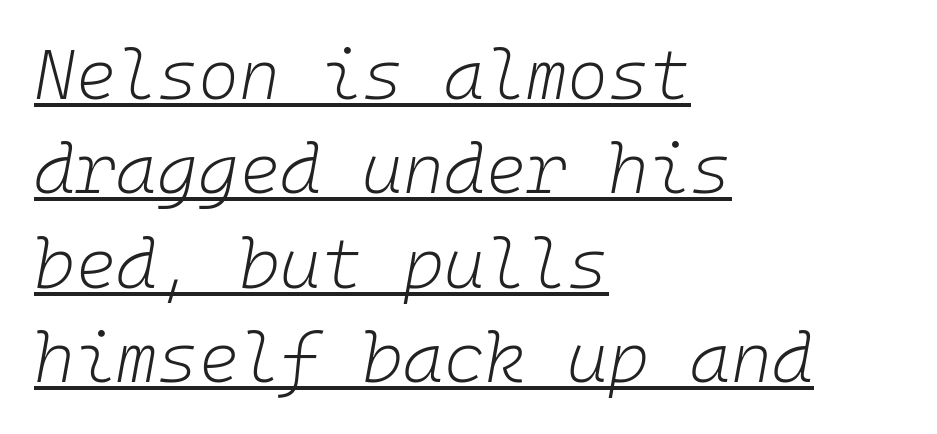
Q: Is the text bold? A: No.
Q: Is the text italic (slanted)? A: Yes, it leans right by about 10 degrees.
Q: Is the text underlined? A: Yes.
Q: How is the paragraph aligned? A: Left-aligned.
Q: Is the spacing between letters normal or unusually wide? A: Normal.
Q: Is the spacing between lines tight, normal or loose? A: Normal.
Q: Width (condensed, normal, or wide)? A: Normal.
Q: Stroke contrast? A: Low.
Q: x-height? A: Medium.
Q: Monospaced? A: Yes.
